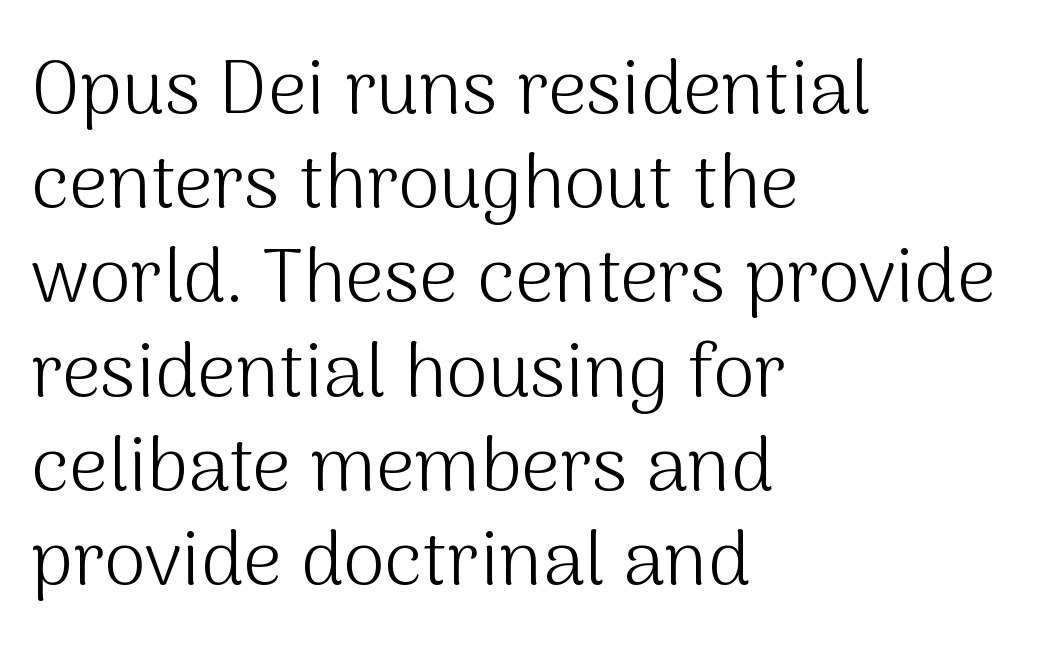
Do the characters align in a grid? No, the font is proportional. A typesetter would label this face a sans. Tracking value appears to be zero — textbook default spacing. If you drew a ruler down the left edge, every line would touch it.
